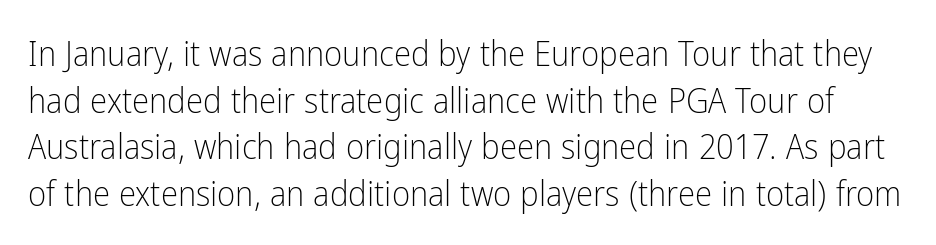
The letters stand straight up with perfectly vertical stems. There is no visible air inserted between adjacent glyphs. The typeface has the unassuming heft of standard copy or less. The designer went with a sans here, leaving each stem footless.
